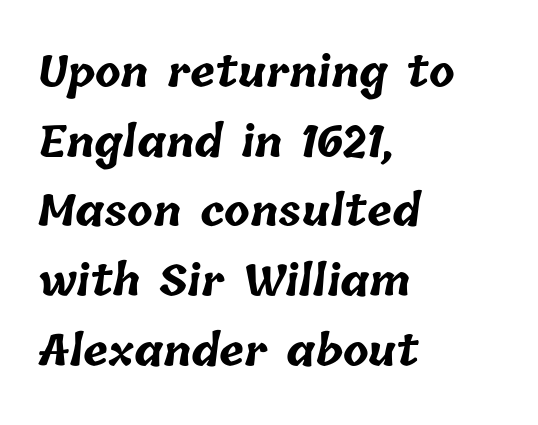
The image shows 42 px bold type; set left-aligned, normal line spacing (1.66x), normal letter spacing, not underlined; low stroke contrast and a medium x-height.
